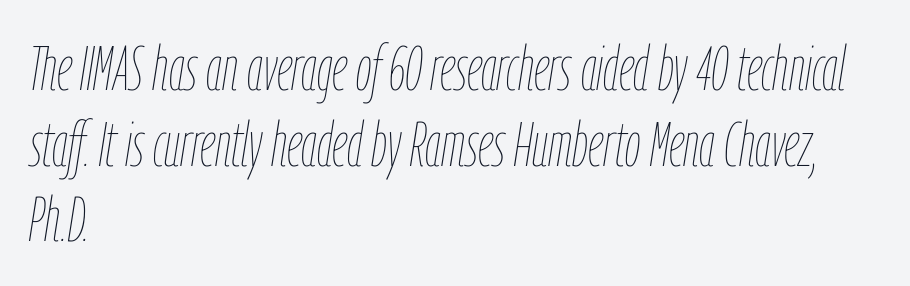
The image shows 62 px thin, condensed type, italic (leaning right); set left-aligned, line spacing 1.22x, normal letter spacing, not underlined; low stroke contrast and a medium x-height.
